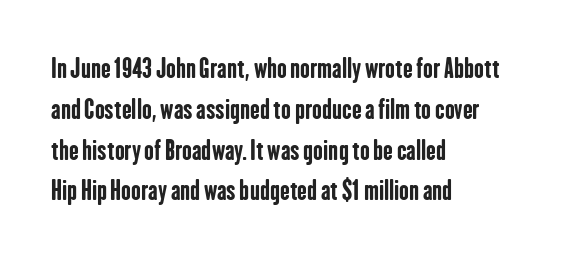
Q: Is the text bold? A: Yes.
Q: Is the text italic (slanted)? A: No, it is upright.
Q: Is the text underlined? A: No.
Q: How is the paragraph aligned? A: Left-aligned.
Q: Is the spacing between letters normal or unusually wide? A: Normal.
Q: Is the spacing between lines tight, normal or loose? A: Normal.
